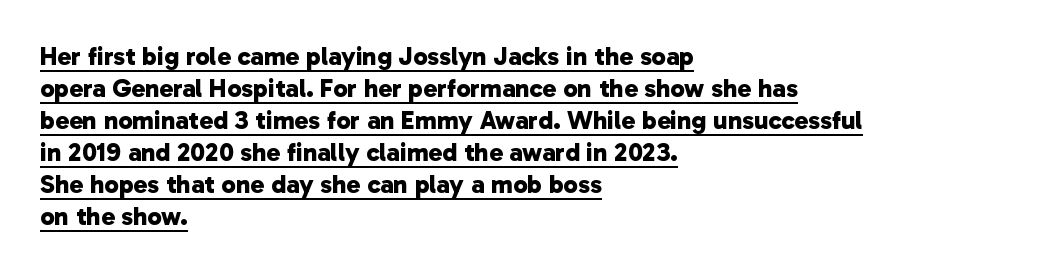
The image shows 26 px bold type; set left-aligned, line spacing 1.23x, normal letter spacing, underlined.
